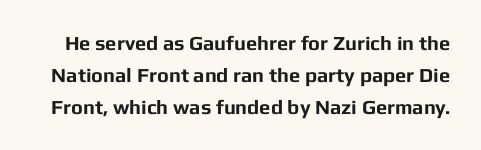
Q: Is the text bold? A: Yes.
Q: Is the text italic (slanted)? A: No, it is upright.
Q: Is the text underlined? A: No.
Q: Is the spacing between letters normal or unusually wide? A: Normal.
Q: Is the spacing between lines tight, normal or loose? A: Normal.
